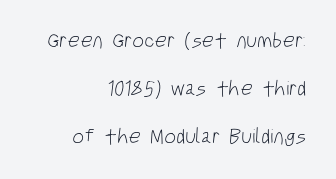
The image shows 21 px text type; set right-aligned, loose line spacing (2.29x), normal letter spacing, not underlined.
